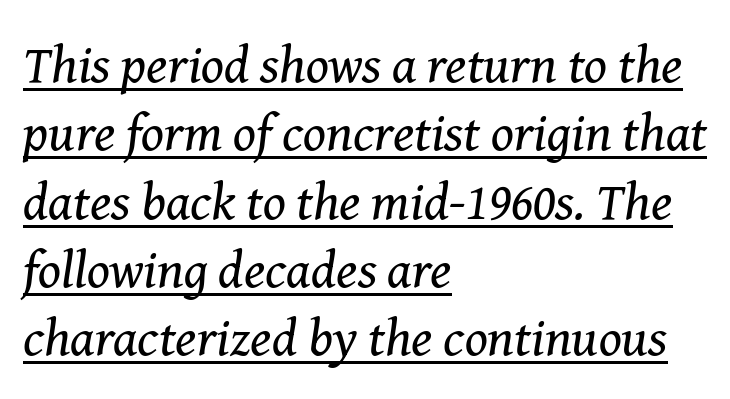
Posture: slanted. Visually the block forms a straight wall on the left and a jagged coastline on the right. The sample's only ornament is a line tracing under the words. The letters advance in unequal steps, a hallmark of proportional type. A typesetter would label this face a serif. In terms of letterspacing, this is plain default setting.
